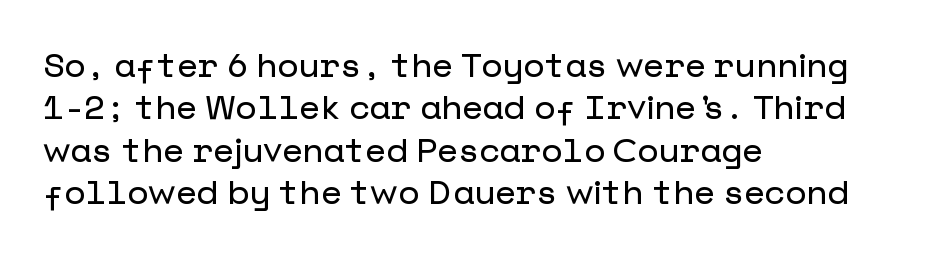
{"serif": "no", "italic": "no", "width": "normal", "stroke_contrast": "low", "x_height": "medium", "underline": "no", "align": "left", "line_spacing": "normal", "line_spacing_ratio": 1.25, "letter_spacing": "normal", "letter_spacing_em": 0.0, "glyph_px": 34}
